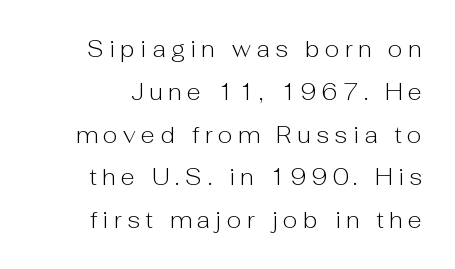
Q: Is the text bold? A: No.
Q: Is the text italic (slanted)? A: No, it is upright.
Q: Is the text underlined? A: No.
Q: Is the spacing between letters normal or unusually wide? A: Unusually wide.
